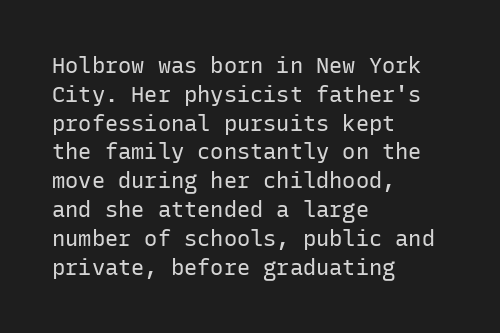
{"italic": "no", "bold": "no", "underline": "no", "align": "left", "line_spacing": "normal", "line_spacing_ratio": 1.31, "letter_spacing": "normal", "letter_spacing_em": 0.0, "glyph_px": 22}
